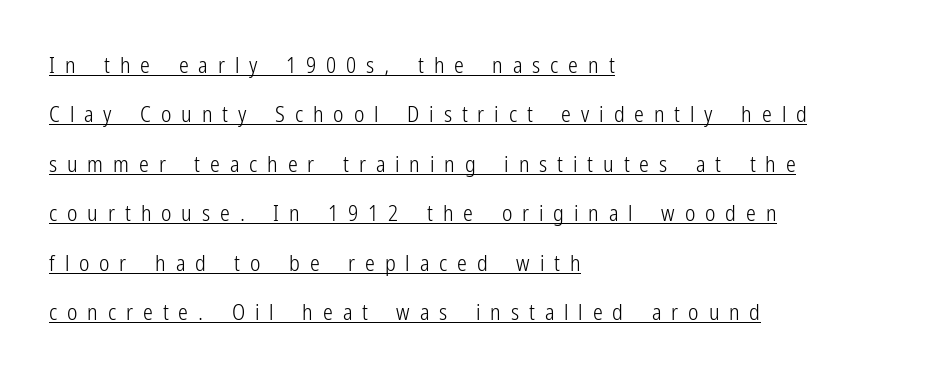
The image shows 22 px text type, upright; set left-aligned, loose line spacing (2.25x), unusually wide letter spacing (+0.45 em), underlined.
